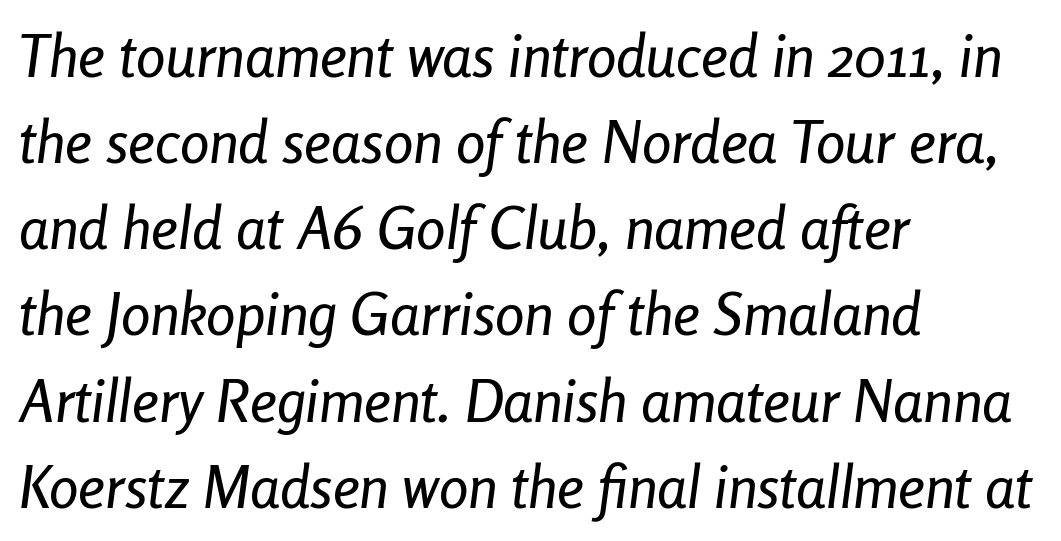
The image shows 59 px condensed type, italic (leaning right); set left-aligned, normal line spacing (1.46x), normal letter spacing, not underlined; low stroke contrast and a medium x-height.
